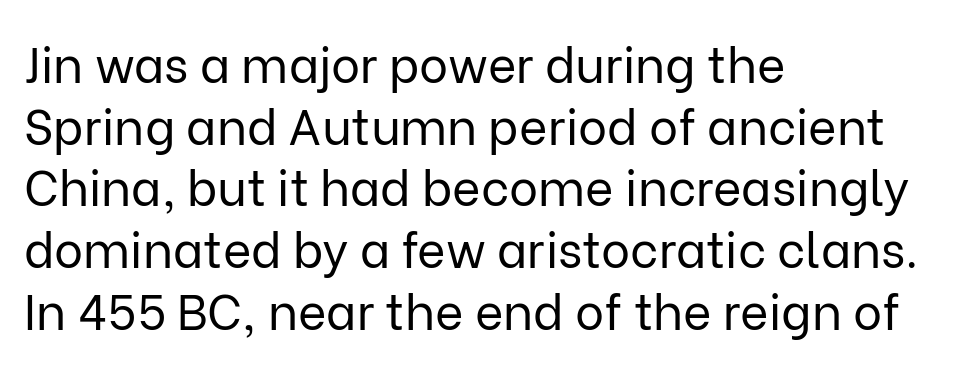
All the whitespace from short lines collects on the right. These glyphs show unthickened strokes, regular width or finer. Looks like regular typesetting: each glyph gets only the width it needs. Underline: absent. The gaps between neighbouring characters are ordinary and unremarkable.
